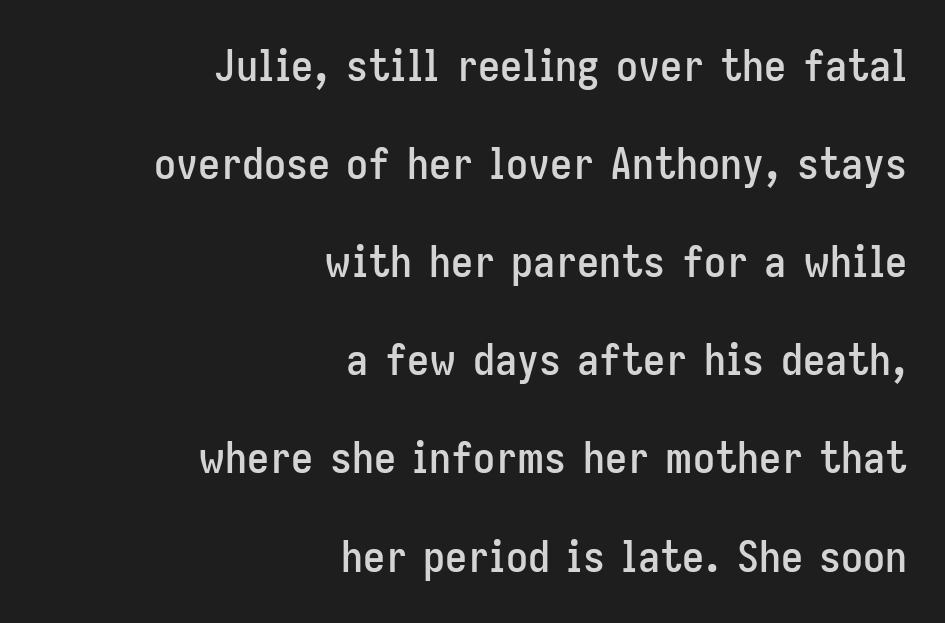
The image shows 44 px condensed sans-serif type, upright; set right-aligned, loose line spacing (2.23x), normal letter spacing, not underlined; low stroke contrast and a medium x-height.
